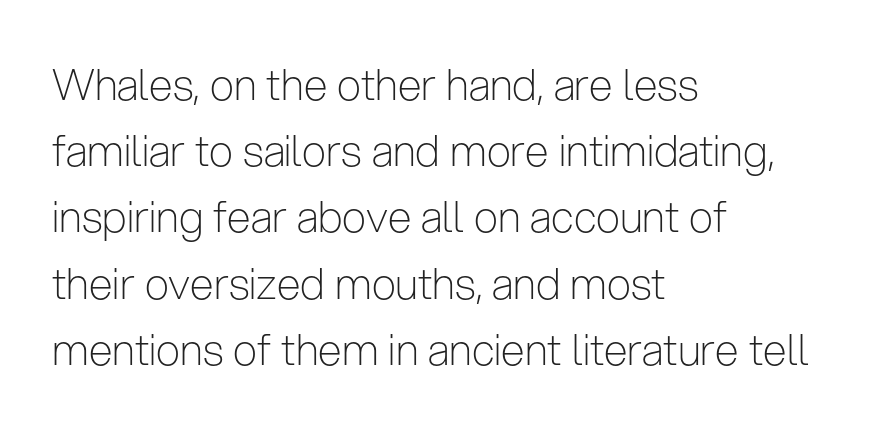
These lines stack with their left ends in a neat column. What kind of face is this? One without serifs — a sans. Each word holds together tightly as a unit, with standard inter-letter gaps. Character widths vary here, with narrow letters taking less room than wide ones. This reads as an unemphasized weight, regular at the heaviest.
